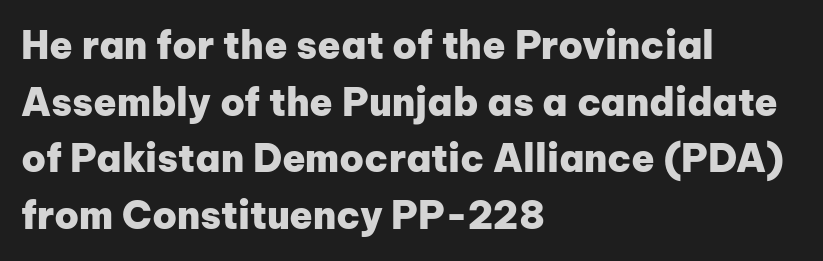
Q: Is the text bold? A: Yes.
Q: Is the text italic (slanted)? A: No, it is upright.
Q: Is the typeface a serif or a sans-serif typeface? A: Sans-serif.
Q: Is the text underlined? A: No.
Q: How is the paragraph aligned? A: Left-aligned.
Q: Is the spacing between letters normal or unusually wide? A: Normal.
Q: Is the spacing between lines tight, normal or loose? A: Normal.
Q: Width (condensed, normal, or wide)? A: Normal.
Q: Stroke contrast? A: Low.
Q: x-height? A: Medium.
Q: Monospaced? A: No.
